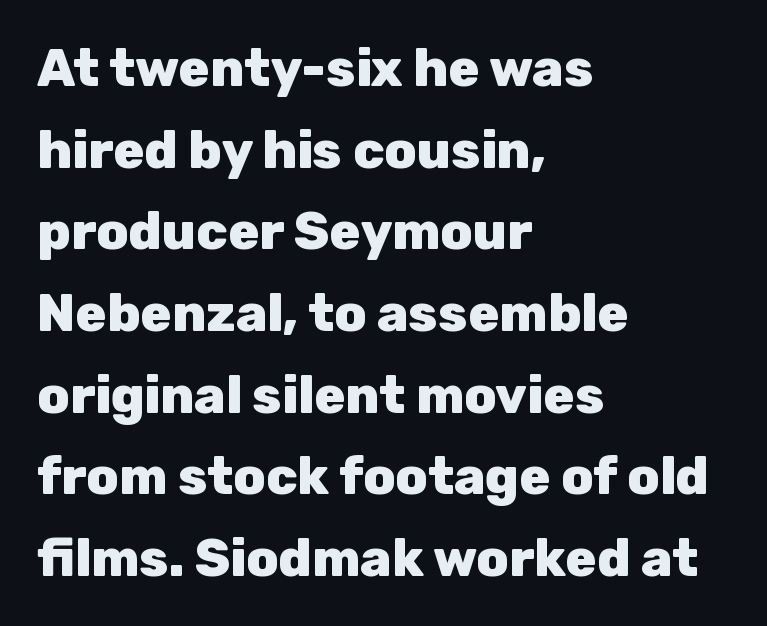
Q: Is the text bold? A: Yes.
Q: Is the text italic (slanted)? A: No, it is upright.
Q: Is the typeface a serif or a sans-serif typeface? A: Sans-serif.
Q: Is the text underlined? A: No.
Q: How is the paragraph aligned? A: Left-aligned.
Q: Is the spacing between letters normal or unusually wide? A: Normal.
Q: Is the spacing between lines tight, normal or loose? A: Normal.
Q: Width (condensed, normal, or wide)? A: Normal.
Q: Stroke contrast? A: Low.
Q: x-height? A: Medium.
Q: Monospaced? A: No.
